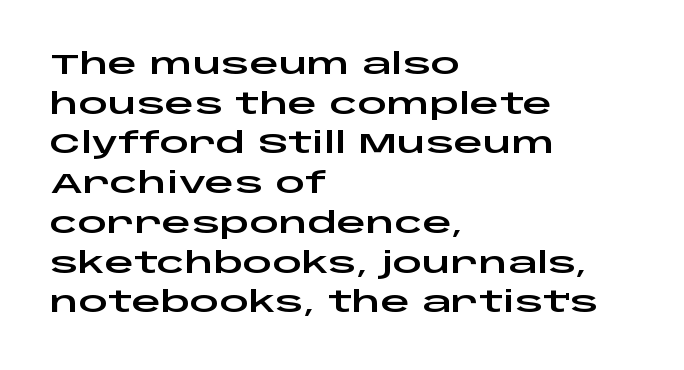
Honestly, there is no underline to notice here at all. The specimen reads as upright at a glance. A normal amount of white space separates one row of letters from the next. The line texture is even and compact thanks to regular tracking. Note the varied advance widths — an 'i' is clearly narrower than an 'm'.
